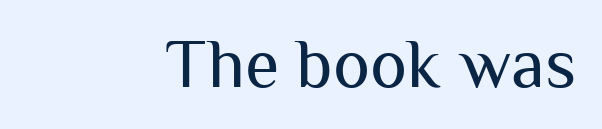
Q: Is the text bold? A: No.
Q: Is the text italic (slanted)? A: No, it is upright.
Q: Is the typeface a serif or a sans-serif typeface? A: Sans-serif.
Q: Is the text underlined? A: No.
Q: How is the paragraph aligned? A: Right-aligned.
Q: Is the spacing between letters normal or unusually wide? A: Normal.
Q: Width (condensed, normal, or wide)? A: Normal.
Q: Stroke contrast? A: Medium.
Q: x-height? A: Medium.
Q: Monospaced? A: No.
